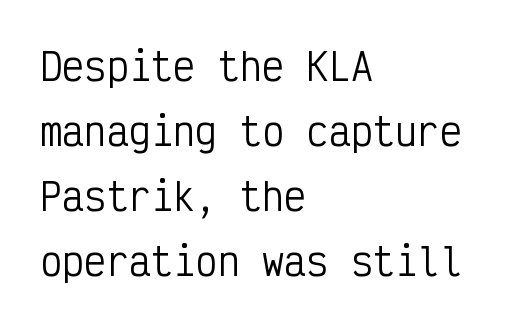
The image shows 37 px regular-weight, condensed sans-serif type, upright, monospaced; set left-aligned, line spacing 1.76x, normal letter spacing, not underlined; low stroke contrast and a medium x-height.
